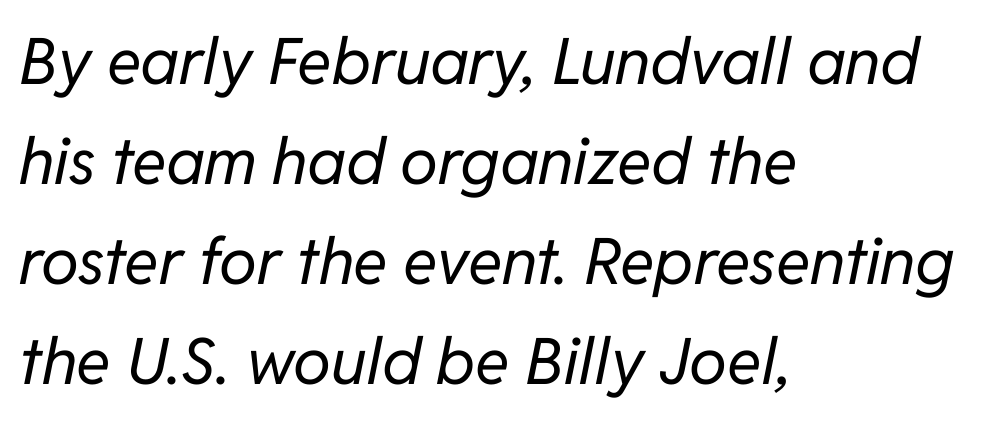
{"italic": "yes", "lean": "right", "slant_degrees": 11, "bold": "no", "weight": "regular", "width": "normal", "stroke_contrast": "low", "x_height": "medium", "monospaced": "no", "underline": "no", "align": "left", "line_spacing": "normal", "line_spacing_ratio": 1.56, "letter_spacing": "normal", "letter_spacing_em": 0.0, "glyph_px": 64}
